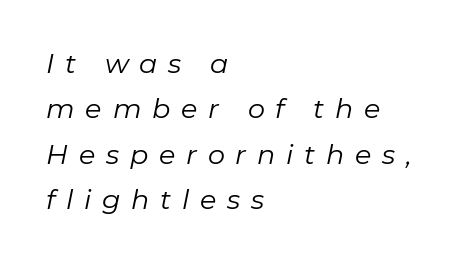
The image shows 27 px text type, italic (leaning right); set left-aligned, normal line spacing (1.68x), unusually wide letter spacing (+0.4 em), not underlined.
